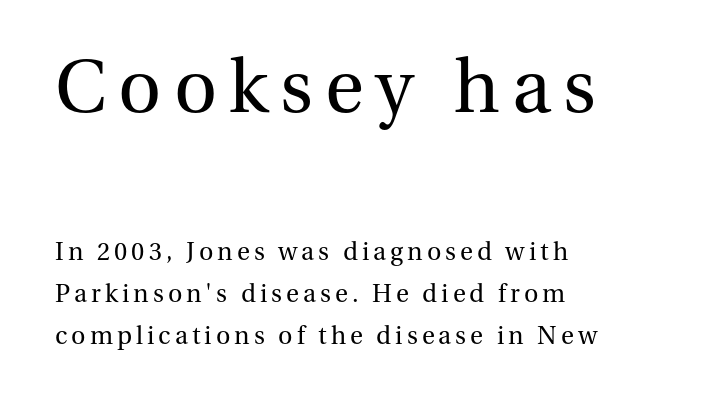
Counters stay open thanks to moderate or lighter strokes. Each line starts at the same left margin while the right side varies. Are there feet on the stems? There are — it's a serif. You get the large type first, then a drop to smaller type. Rendered with straight, roman letterforms. The foot of each line stays bare and open.
